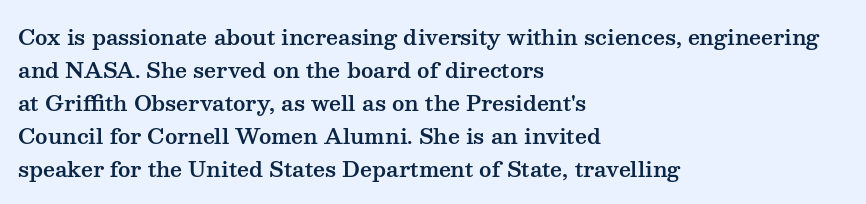
Do the letters lean? They stand straight. You could call the tracking neutral — neither tight nor loose. The passage shown is not underscored anywhere. The ragged edge is on the right, which tells us the setting is flush left. Students, observe: this is what conventionally led text looks like.
